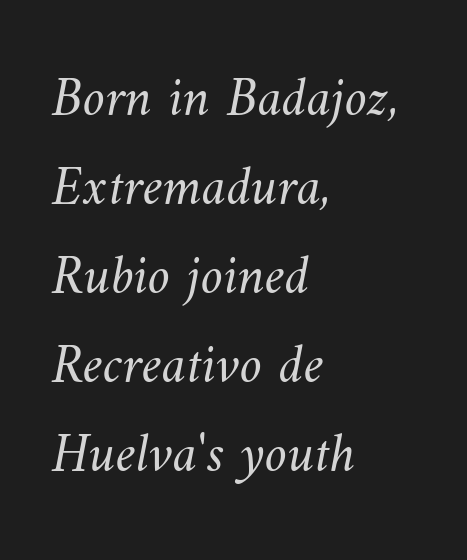
The string is rendered with underlining switched off. Does extra space separate the letters? No, they use regular spacing. Here the designer chose a conventional face with non-uniform glyph widths. Horizontal alignment here is leftward, the default for most running prose.
